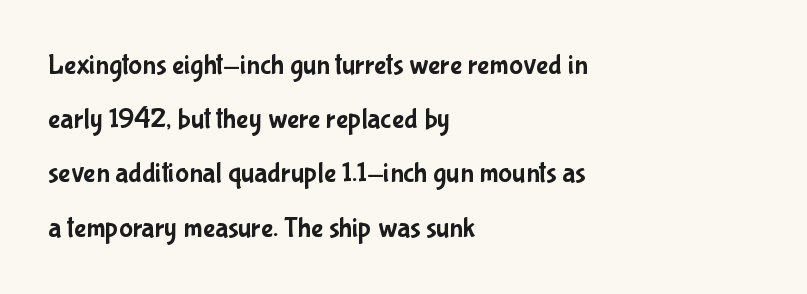
The ragged edge is on the right, which tells us the setting is flush left. This sample uses a sans-serif face. Decoration check: the copy has no underline. Each letter keeps its own natural width here, so spacing adapts to shape.
